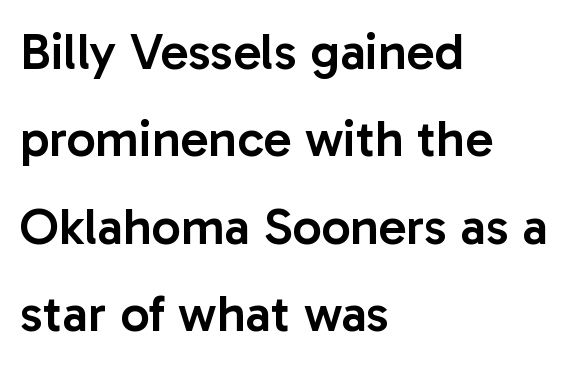
Q: Is the text bold? A: Semi-bold.
Q: Is the text italic (slanted)? A: No, it is upright.
Q: Is the typeface a serif or a sans-serif typeface? A: Sans-serif.
Q: Is the text underlined? A: No.
Q: How is the paragraph aligned? A: Left-aligned.
Q: Is the spacing between letters normal or unusually wide? A: Normal.
Q: Is the spacing between lines tight, normal or loose? A: Normal.
Q: Width (condensed, normal, or wide)? A: Normal.
Q: Stroke contrast? A: Low.
Q: x-height? A: Medium.
Q: Monospaced? A: No.
